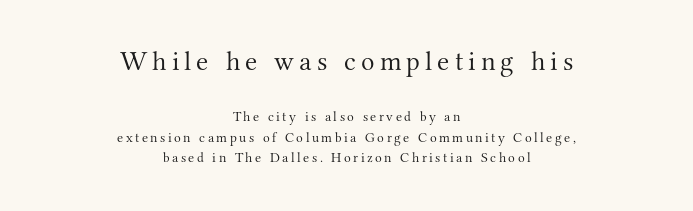
Each letter keeps its own natural width here, so spacing adapts to shape. Vertical spacing — default. Weight class: somewhere from thin through regular. One-word summary of the alignment: center.
